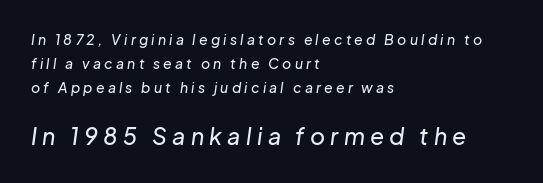
The lines in this sample share a left origin and differ only in where they stop. The horizontal fit of the characters is loose and conspicuously gappy. Yep, that's italic — everything's leaning. Here the second block reads like a headline and the first like body copy.
